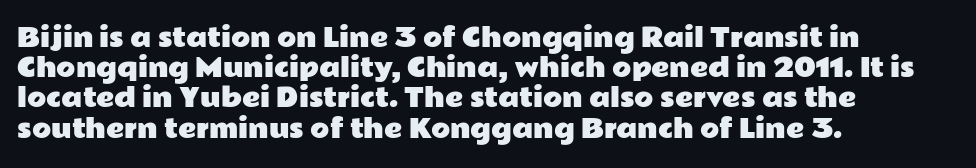
{"italic": "no", "underline": "no", "align": "left", "line_spacing_ratio": 1.21, "letter_spacing": "normal", "letter_spacing_em": 0.0, "glyph_px": 25}
